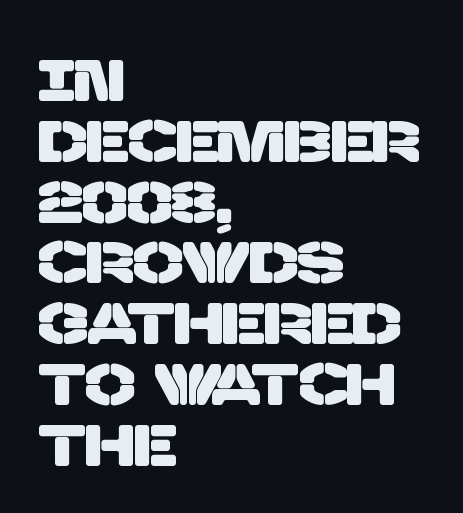
This is sans-serif lettering, the kind often seen on screens and signage. Letter spacing: default. Reading down the block, your eye returns to a fixed left position each line. This block would grow much taller if given ordinary leading; it's compressed now. The words here are not underlined.
